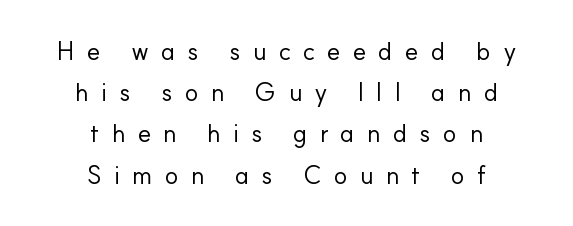
Glyph-to-glyph distance is far greater than everyday printed text. The zone under the glyphs is completely vacant. Tall strokes in this sample are plumb rather than angled. Every row of glyphs is offset so its center matches the block's center. Heft: none added — not bold. The block of text has a typical density, with ordinary space between rows.
